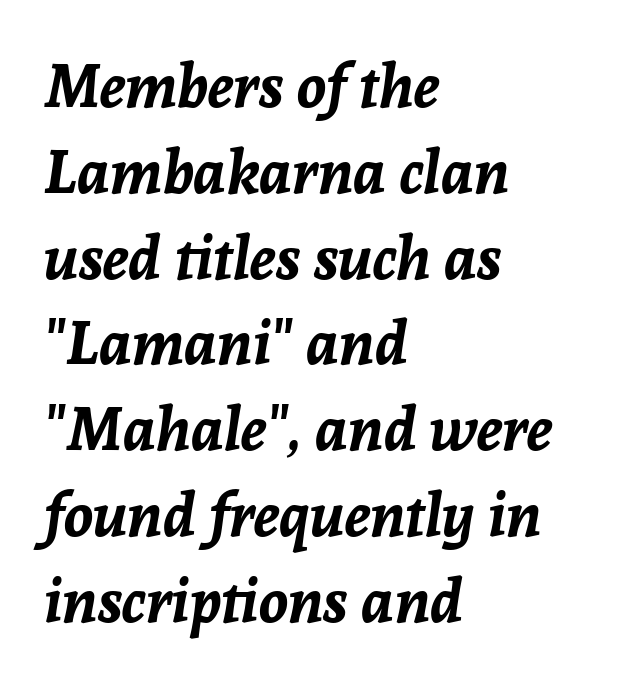
The image shows 60 px bold type, italic (leaning right); set left-aligned, normal line spacing (1.43x), normal letter spacing, not underlined; low stroke contrast and a medium x-height.
